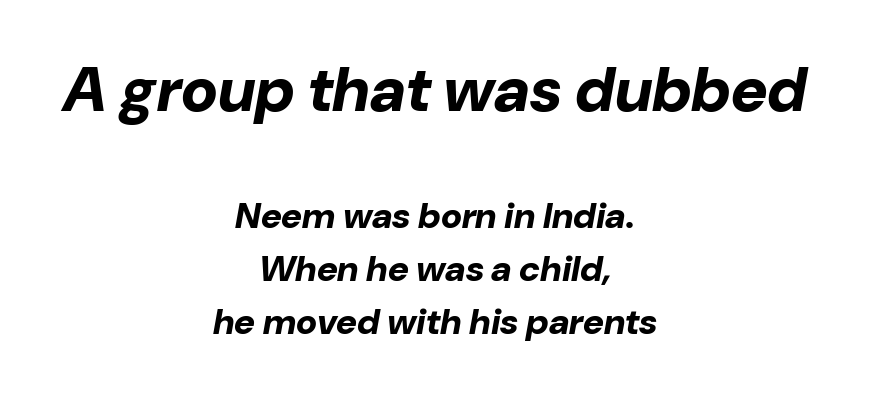
Is this a fixed-width face? No — the glyphs have proportional, varying widths. Characters are canted at an angle relative to the baseline's perpendicular. The string is rendered with underlining switched off. The upper block of text is set noticeably larger than the block beneath it.
